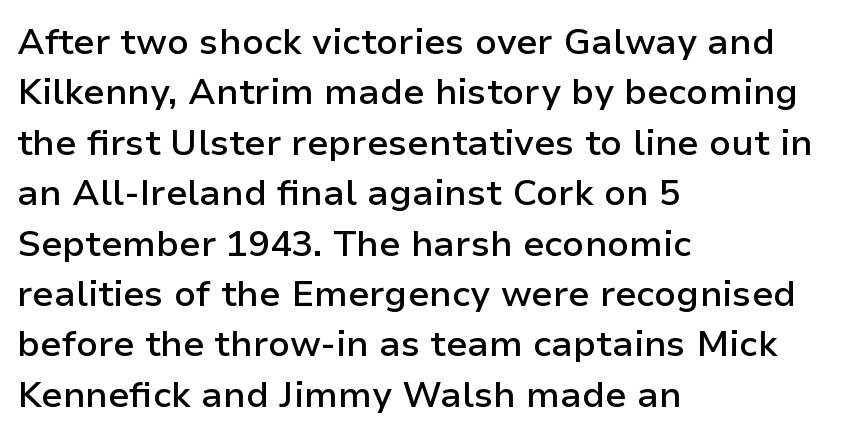
The image shows 36 px semibold sans-serif type, upright; set left-aligned, normal line spacing (1.4x), normal letter spacing, not underlined; low stroke contrast and a medium x-height.
